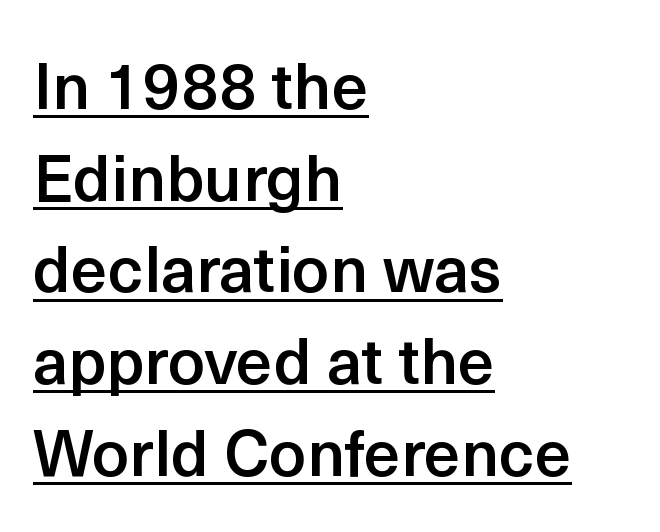
Where is the straight margin? On the left. Proportional: the letters do not fall into vertical columns. Underlined type. Leading: standard.
